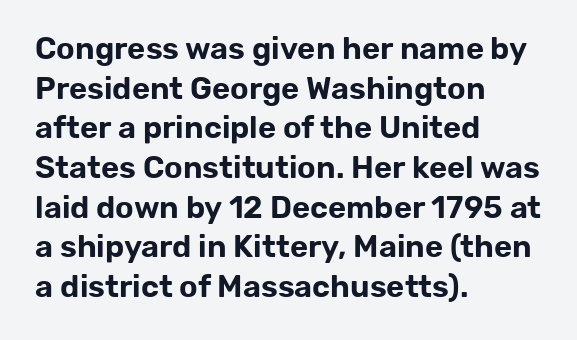
The space beneath each line is pristine and unruled. Tracking here is standard; glyphs follow each other at the usual distance. Each new line begins a customary step beneath the previous one. Do the characters align in a grid? No, the font is proportional. Rendered with straight, roman letterforms. This sample is left-justified, so line endings fall wherever the words run out.
